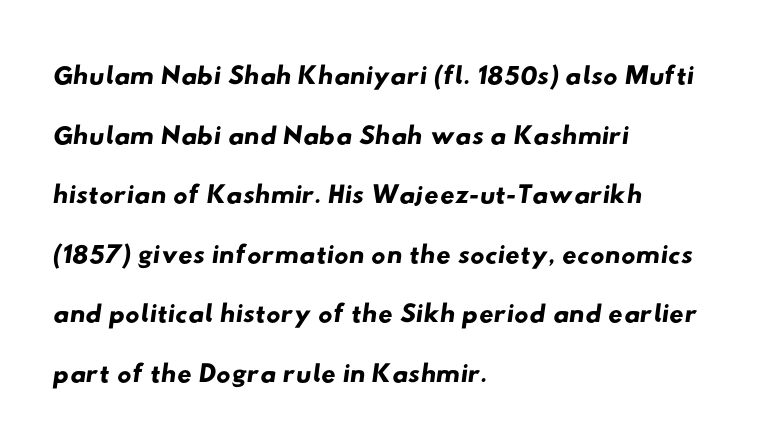
Regarding serifs, this sample does without them. The letters sit at their default tracking, neither squeezed nor spread. Which margin do the lines hug? The left one — the right edge is uneven. One glance says typical: line gaps are just what's usual.
